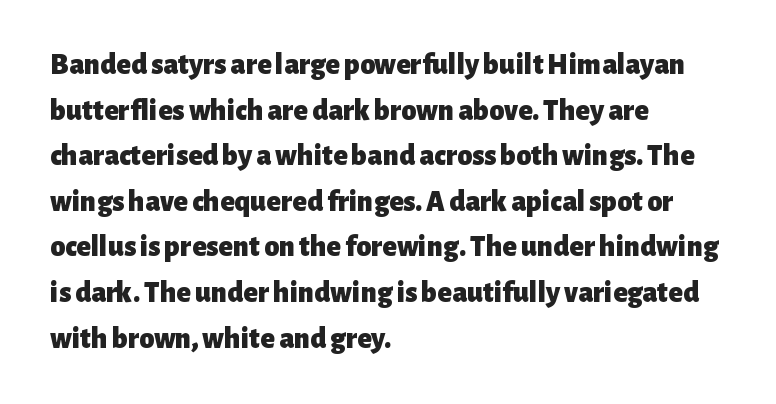
The image shows 30 px heavy sans-serif type, upright; set left-aligned, normal line spacing (1.52x), normal letter spacing, not underlined; low stroke contrast and a medium x-height.
